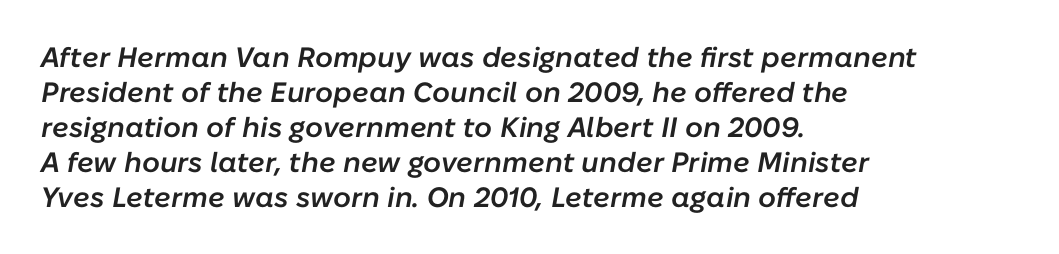
Q: Is the text bold? A: Semi-bold.
Q: Is the text italic (slanted)? A: Yes, it leans right by about 10 degrees.
Q: Is the text underlined? A: No.
Q: How is the paragraph aligned? A: Left-aligned.
Q: Is the spacing between letters normal or unusually wide? A: Normal.
Q: Is the spacing between lines tight, normal or loose? A: Normal.
Q: Width (condensed, normal, or wide)? A: Normal.
Q: Stroke contrast? A: Low.
Q: x-height? A: Medium.
Q: Monospaced? A: No.
